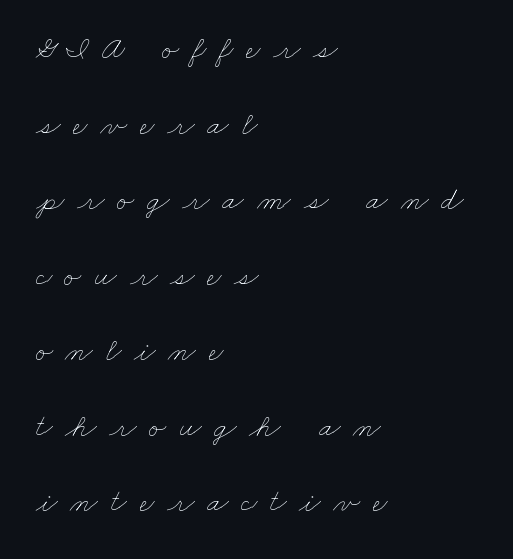
Q: Is the text bold? A: No.
Q: Is the text underlined? A: No.
Q: How is the paragraph aligned? A: Left-aligned.
Q: Is the spacing between letters normal or unusually wide? A: Unusually wide.
Q: Is the spacing between lines tight, normal or loose? A: Loose.
Q: Width (condensed, normal, or wide)? A: Wide.
Q: Stroke contrast? A: Low.
Q: x-height? A: Small.
Q: Monospaced? A: No.
